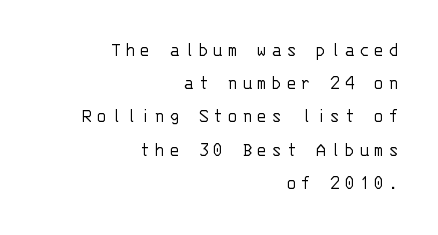
Q: Is the text bold? A: No.
Q: Is the text italic (slanted)? A: No, it is upright.
Q: Is the text underlined? A: No.
Q: How is the paragraph aligned? A: Right-aligned.
Q: Is the spacing between letters normal or unusually wide? A: Unusually wide.
Q: Is the spacing between lines tight, normal or loose? A: Normal.
